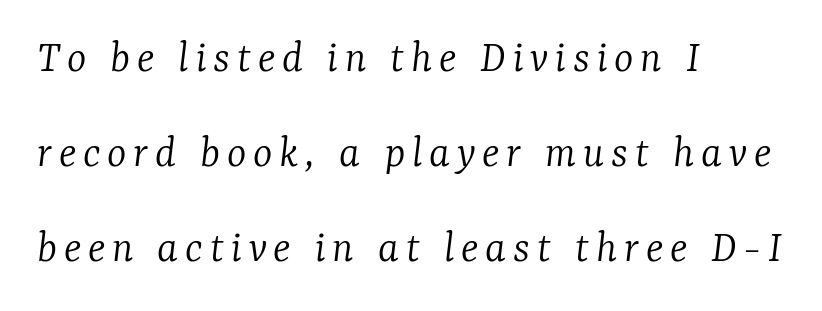
A great deal of white space separates one row of letters from the next. Is the block centered? No — it sits flush against the left margin. Just letters on the line, the space beneath them empty. You can tell from the footed stems that serif type was used. Think of a printed novel: that variable character pitch is what you see here. Stroke thickness stays within the range of a standard reading face or lighter.
